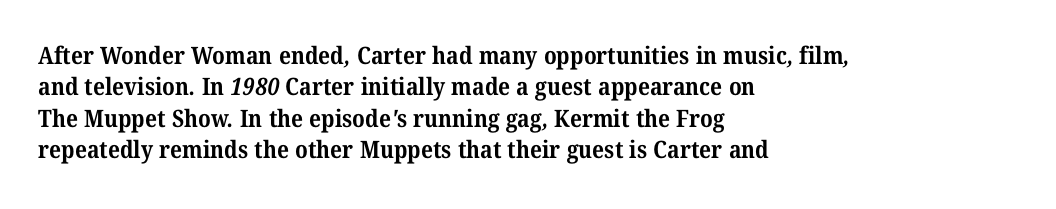
Caption: bold face, heavy strokes. The leading is moderate, giving the passage an even texture. Nobody drew a line under any word here. Visually the block forms a straight wall on the left and a jagged coastline on the right. There is no visible air inserted between adjacent glyphs.
